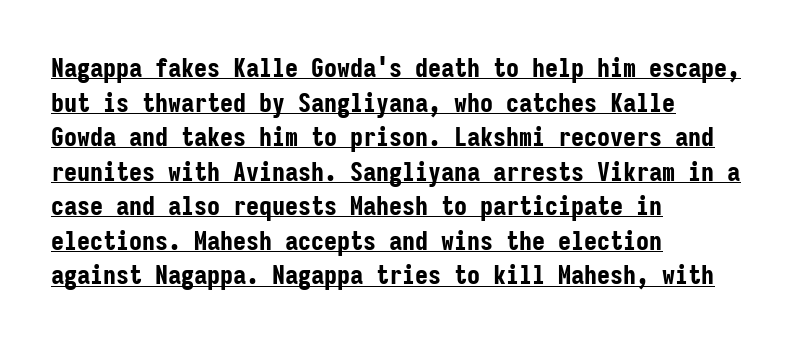
{"italic": "no", "bold": "yes", "underline": "yes", "align": "left", "line_spacing": "normal", "line_spacing_ratio": 1.33, "letter_spacing": "normal", "letter_spacing_em": 0.0, "glyph_px": 26}
